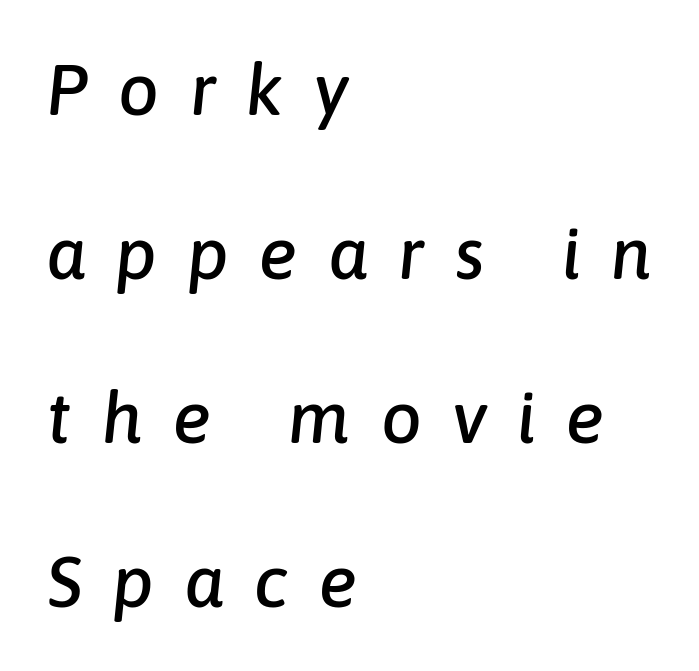
Q: Is the text italic (slanted)? A: Yes, it leans right by about 6 degrees.
Q: Is the text underlined? A: No.
Q: How is the paragraph aligned? A: Left-aligned.
Q: Is the spacing between letters normal or unusually wide? A: Unusually wide.
Q: Is the spacing between lines tight, normal or loose? A: Loose.
Q: Width (condensed, normal, or wide)? A: Normal.
Q: Stroke contrast? A: Low.
Q: x-height? A: Medium.
Q: Monospaced? A: No.
